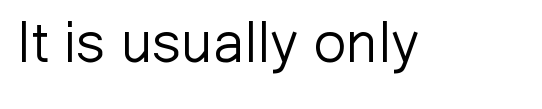
Q: Is the text bold? A: No.
Q: Is the text italic (slanted)? A: No, it is upright.
Q: Is the typeface a serif or a sans-serif typeface? A: Sans-serif.
Q: Is the text underlined? A: No.
Q: Is the spacing between letters normal or unusually wide? A: Normal.
Q: Width (condensed, normal, or wide)? A: Normal.
Q: Stroke contrast? A: Low.
Q: x-height? A: Medium.
Q: Monospaced? A: No.
